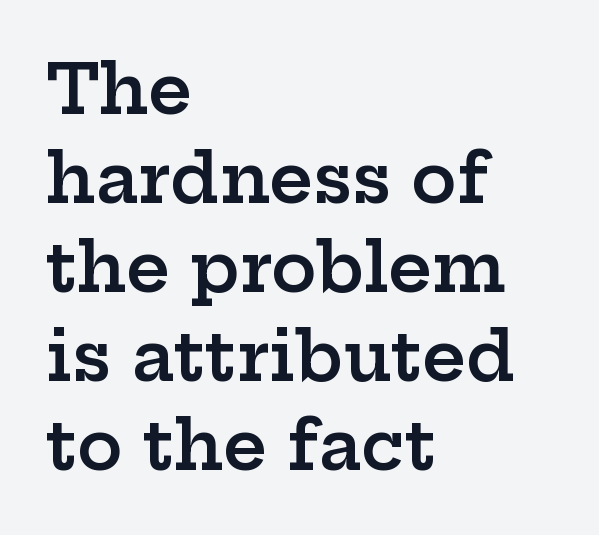
Upright lettering throughout. The type family on display is of the serif kind. The lines are quadded left. The characters look somewhat weighty, a semibold short of true bold. Note the varied advance widths — an 'i' is clearly narrower than an 'm'.
